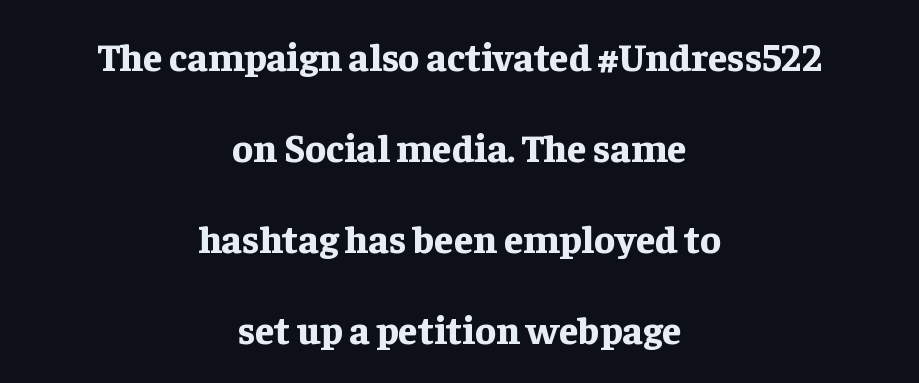
The image shows 39 px bold serif type, upright; set centered, loose line spacing (2.33x), normal letter spacing, not underlined; low stroke contrast and a medium x-height.
